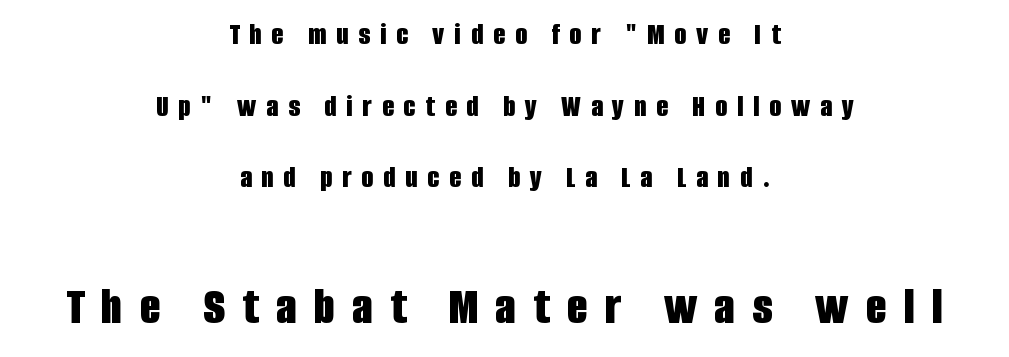
The image shows 54 px bold, condensed sans-serif type, upright; set centered, loose line spacing (2.31x), unusually wide letter spacing (+0.32 em), not underlined; the second (bottom) block is 1.74x larger; low stroke contrast and a large x-height.
